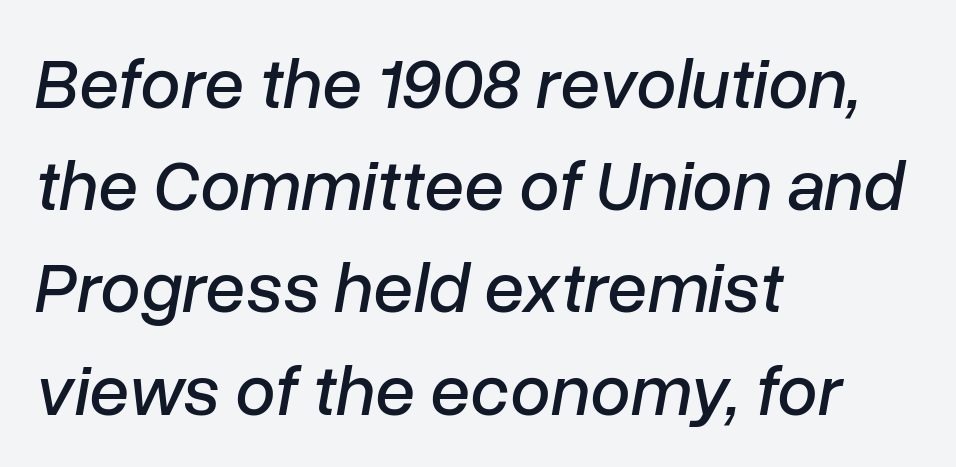
{"italic": "yes", "lean": "right", "slant_degrees": 10, "width": "normal", "stroke_contrast": "low", "x_height": "medium", "monospaced": "no", "underline": "no", "align": "left", "line_spacing": "normal", "line_spacing_ratio": 1.42, "letter_spacing": "normal", "letter_spacing_em": 0.0, "glyph_px": 72}
